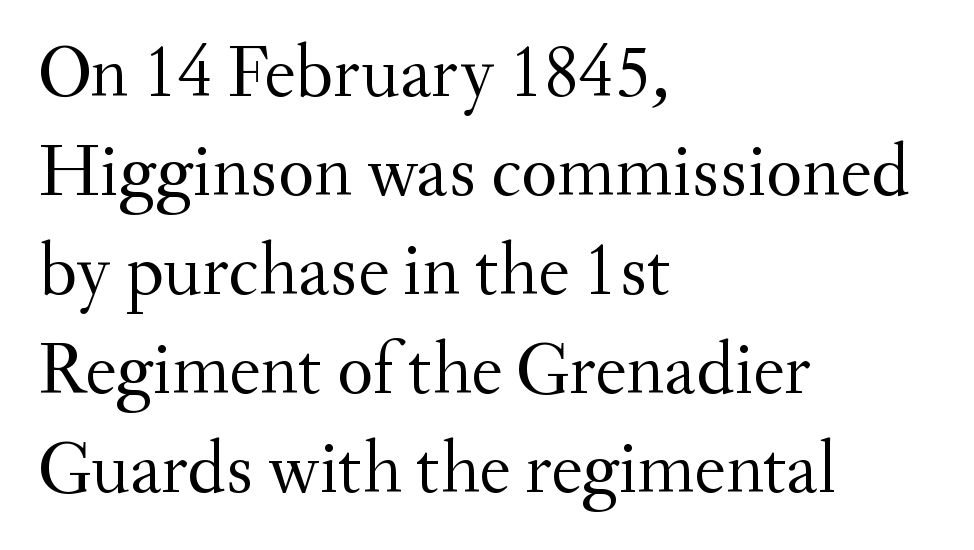
Q: Is the text bold? A: No.
Q: Is the text italic (slanted)? A: No, it is upright.
Q: Is the typeface a serif or a sans-serif typeface? A: Serif.
Q: Is the text underlined? A: No.
Q: How is the paragraph aligned? A: Left-aligned.
Q: Is the spacing between letters normal or unusually wide? A: Normal.
Q: Is the spacing between lines tight, normal or loose? A: Normal.
Q: Width (condensed, normal, or wide)? A: Normal.
Q: Stroke contrast? A: Medium.
Q: x-height? A: Small.
Q: Monospaced? A: No.
